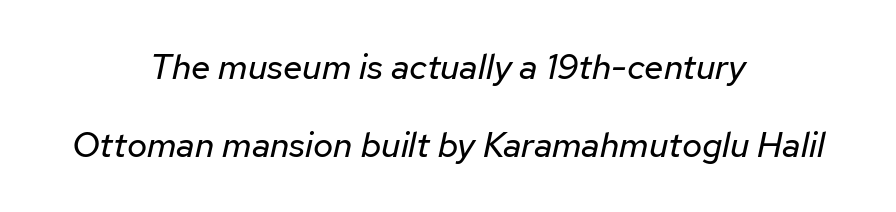
Q: Is the text bold? A: No.
Q: Is the text italic (slanted)? A: Yes, it leans right by about 12 degrees.
Q: Is the text underlined? A: No.
Q: How is the paragraph aligned? A: Centered.
Q: Is the spacing between letters normal or unusually wide? A: Normal.
Q: Is the spacing between lines tight, normal or loose? A: Loose.
Q: Width (condensed, normal, or wide)? A: Normal.
Q: Stroke contrast? A: Low.
Q: x-height? A: Medium.
Q: Monospaced? A: No.
